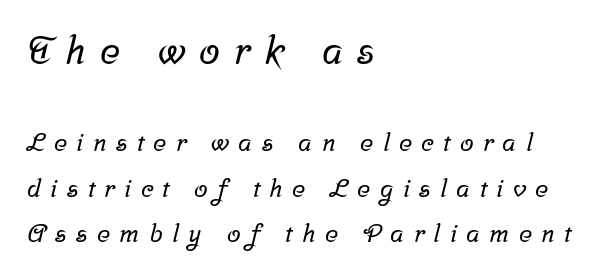
The tracking reads as deliberately expanded to a designer's eye. Bare-footed words on every line. Think of a printed novel: that variable character pitch is what you see here. The paragraph has a hard left edge and a soft right edge.
